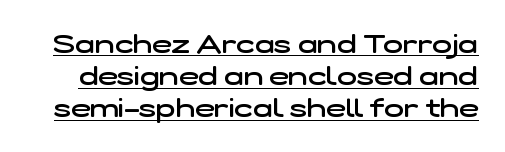
{"bold": "semi", "underline": "yes", "line_spacing_ratio": 1.24, "letter_spacing": "normal", "letter_spacing_em": 0.0, "glyph_px": 26}
